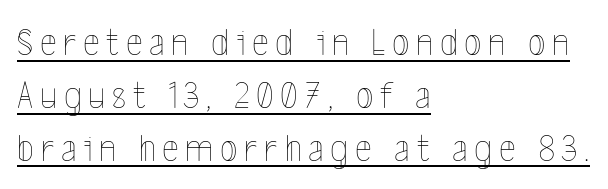
Check the space under the baseline: a stroke is drawn there. The typesetting does not lean heavy: it is not bold. The setting favours the left margin, as ordinary paragraphs usually do. Does the lettering tilt? It doesn't — this is upright.
